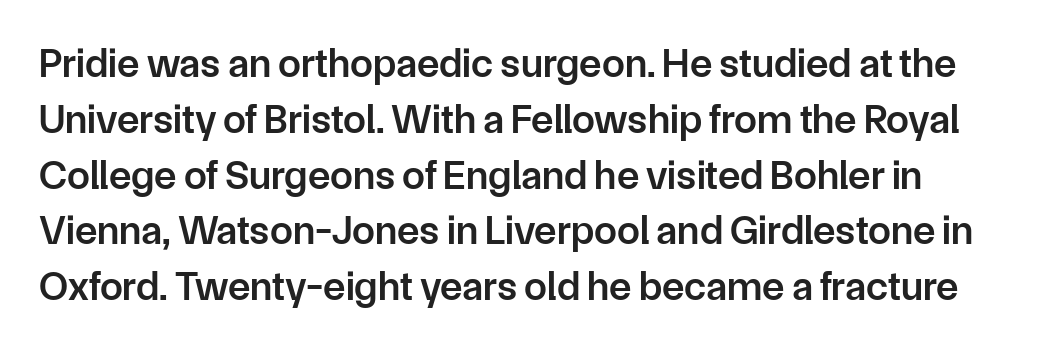
The image shows 41 px semibold sans-serif type, upright; set normal line spacing (1.36x), normal letter spacing, not underlined; low stroke contrast and a medium x-height.
